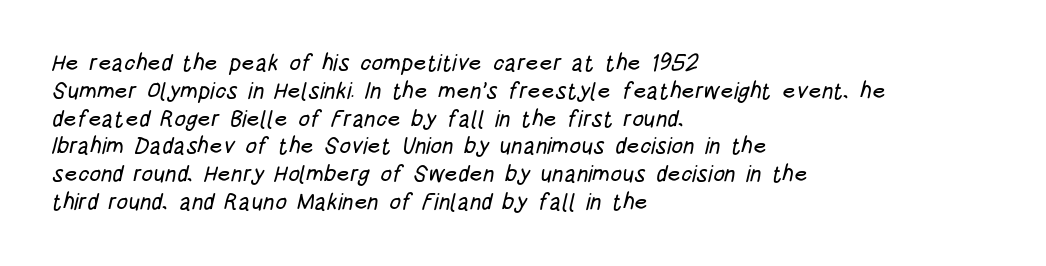
Q: Is the text underlined? A: No.
Q: How is the paragraph aligned? A: Left-aligned.
Q: Is the spacing between letters normal or unusually wide? A: Normal.
